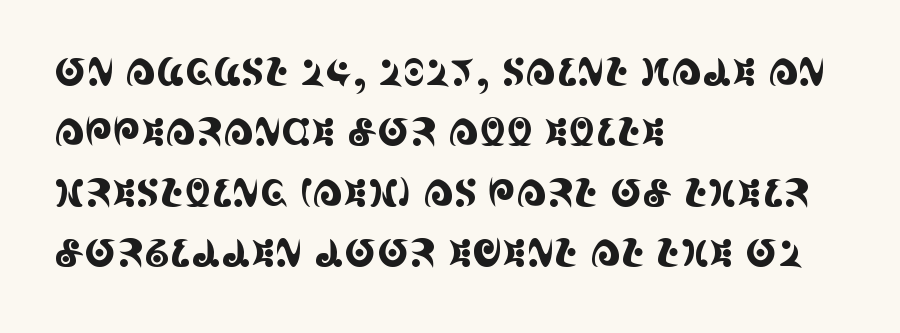
The image shows 38 px condensed serif type, upright; set left-aligned, normal line spacing (1.59x), normal letter spacing, not underlined; a large x-height.
